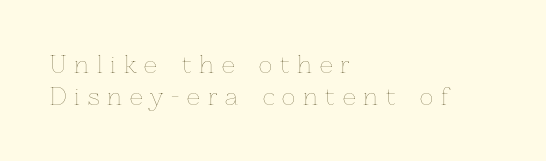
These lines were composed using upright roman letters. The rag falls on the right side of this text block. Honestly, the letter spacing is so wide it's the main thing you notice. A clean baseline with only descenders dipping below it. Bold? No — there's no thickening of the strokes.
